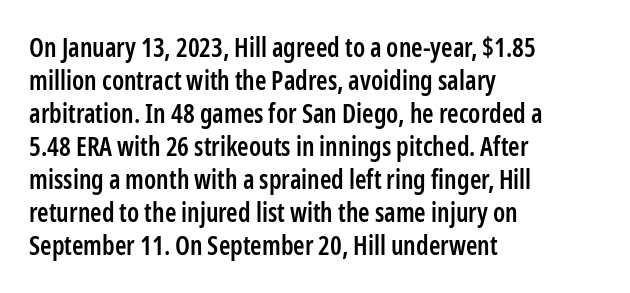
Q: Is the text bold? A: Semi-bold.
Q: Is the text italic (slanted)? A: No, it is upright.
Q: Is the text underlined? A: No.
Q: How is the paragraph aligned? A: Left-aligned.
Q: Is the spacing between letters normal or unusually wide? A: Normal.
Q: Is the spacing between lines tight, normal or loose? A: Normal.
